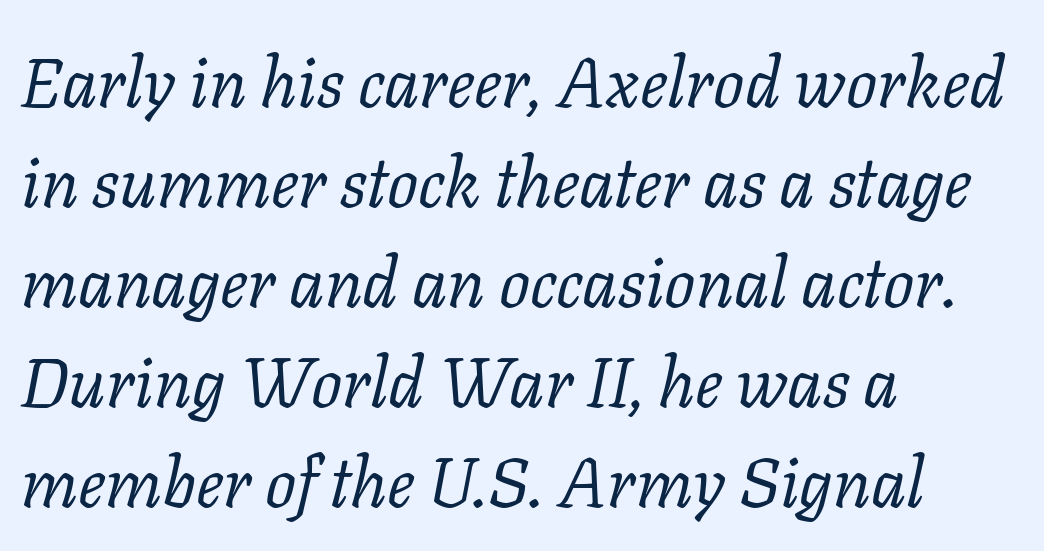
Q: Is the text bold? A: No.
Q: Is the text italic (slanted)? A: Yes, it leans right by about 11 degrees.
Q: Is the typeface a serif or a sans-serif typeface? A: Serif.
Q: Is the text underlined? A: No.
Q: How is the paragraph aligned? A: Left-aligned.
Q: Is the spacing between letters normal or unusually wide? A: Normal.
Q: Is the spacing between lines tight, normal or loose? A: Normal.
Q: Width (condensed, normal, or wide)? A: Normal.
Q: Stroke contrast? A: Low.
Q: x-height? A: Medium.
Q: Monospaced? A: No.
